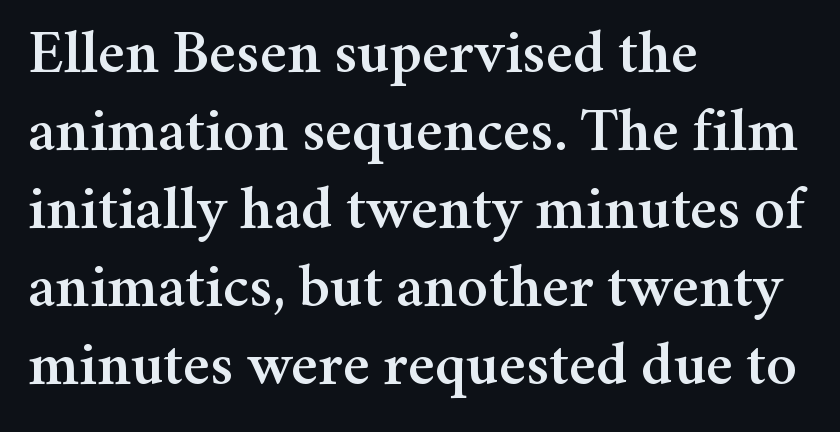
The image shows 62 px serif type, upright; set left-aligned, normal line spacing (1.26x), normal letter spacing, not underlined; medium stroke contrast and a medium x-height.
